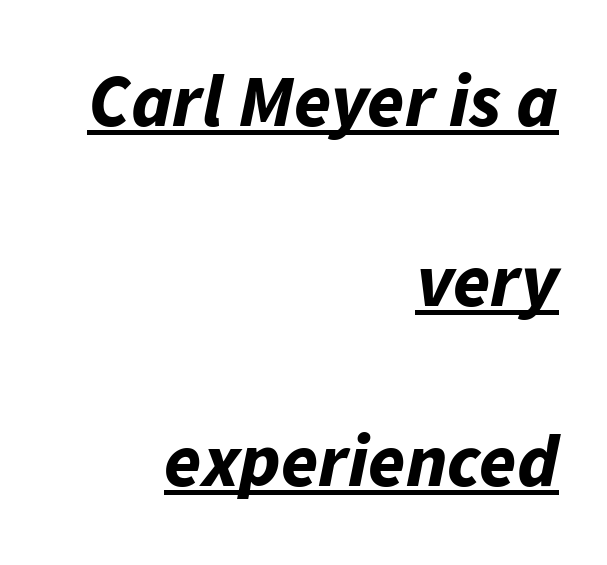
The letterforms sit shoulder to shoulder at normal distance. Compared with ordinary roman type, these characters are visibly tilted. The face used here appears with an underline applied. The block of text is sparse from top to bottom, with ample space between rows. Stroke thickness is high; the sample reads as a true bold. Compared with a flush-left layout, this one pins lines to the opposite, right side.
